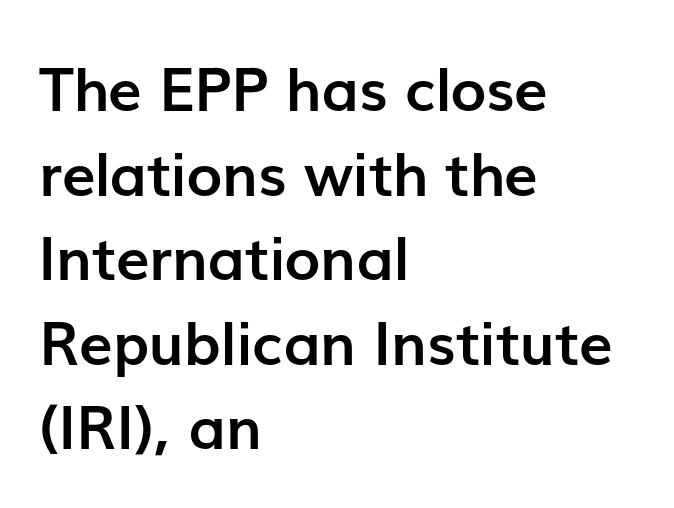
Q: Is the text bold? A: Yes.
Q: Is the text italic (slanted)? A: No, it is upright.
Q: Is the typeface a serif or a sans-serif typeface? A: Sans-serif.
Q: Is the text underlined? A: No.
Q: How is the paragraph aligned? A: Left-aligned.
Q: Is the spacing between letters normal or unusually wide? A: Normal.
Q: Is the spacing between lines tight, normal or loose? A: Normal.
Q: Width (condensed, normal, or wide)? A: Normal.
Q: Stroke contrast? A: Low.
Q: x-height? A: Medium.
Q: Monospaced? A: No.
